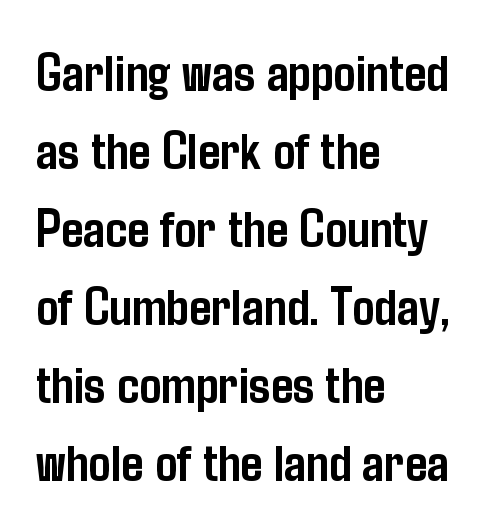
{"serif": "no", "italic": "no", "bold": "yes", "weight": "semibold", "width": "condensed", "stroke_contrast": "low", "x_height": "medium", "monospaced": "no", "underline": "no", "align": "left", "line_spacing": "normal", "line_spacing_ratio": 1.42, "letter_spacing": "normal", "letter_spacing_em": 0.0, "glyph_px": 55}
